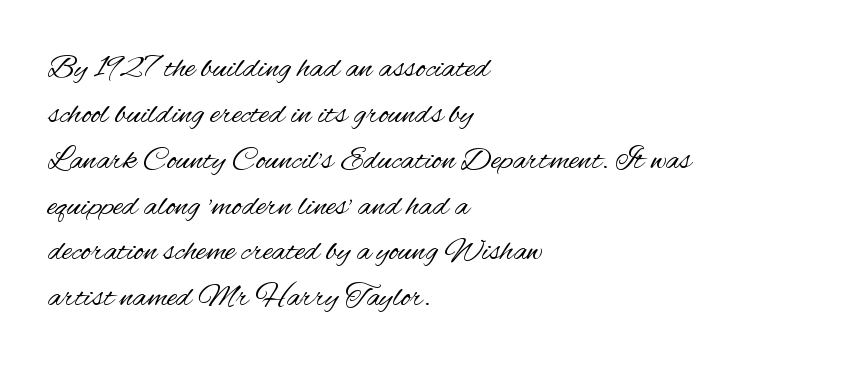
Q: Is the text bold? A: No.
Q: Is the text italic (slanted)? A: Yes.
Q: Is the typeface a serif or a sans-serif typeface? A: Sans-serif.
Q: Is the text underlined? A: No.
Q: How is the paragraph aligned? A: Left-aligned.
Q: Is the spacing between letters normal or unusually wide? A: Normal.
Q: Is the spacing between lines tight, normal or loose? A: Normal.
Q: Width (condensed, normal, or wide)? A: Condensed.
Q: Stroke contrast? A: Medium.
Q: x-height? A: Small.
Q: Monospaced? A: No.
